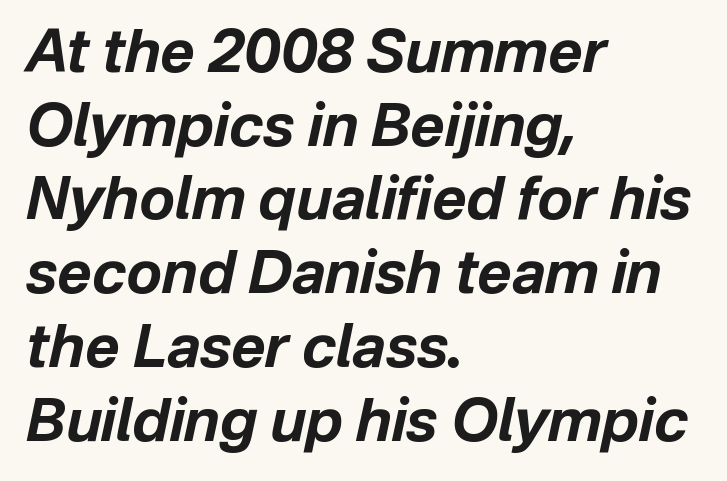
The image shows 59 px bold type, italic (leaning right); set left-aligned, normal line spacing (1.25x), normal letter spacing, not underlined; low stroke contrast and a medium x-height.
